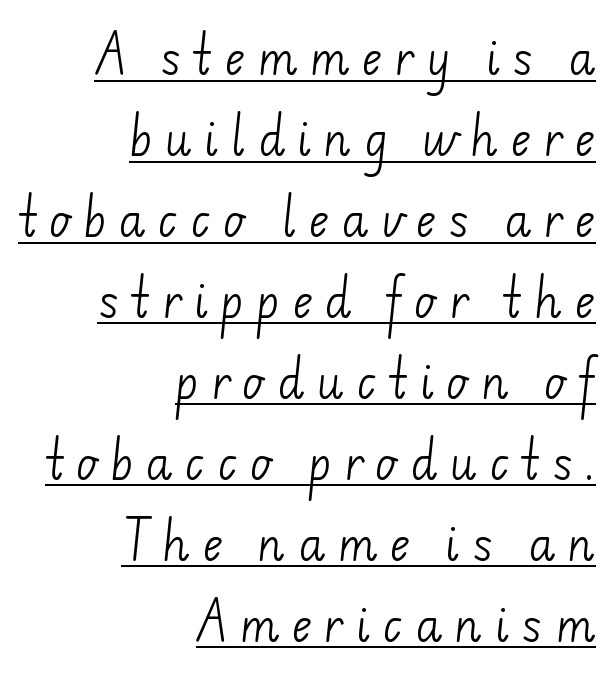
Q: Is the text bold? A: No.
Q: Is the typeface a serif or a sans-serif typeface? A: Sans-serif.
Q: Is the text underlined? A: Yes.
Q: How is the paragraph aligned? A: Right-aligned.
Q: Is the spacing between letters normal or unusually wide? A: Unusually wide.
Q: Width (condensed, normal, or wide)? A: Normal.
Q: Stroke contrast? A: Low.
Q: x-height? A: Small.
Q: Monospaced? A: No.
